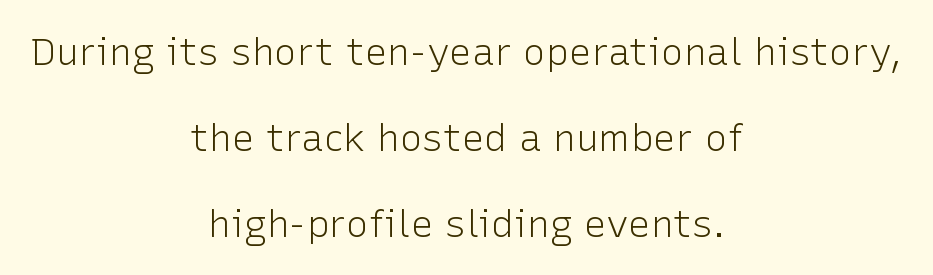
{"serif": "no", "italic": "no", "bold": "no", "weight": "light", "width": "normal", "stroke_contrast": "low", "x_height": "medium", "monospaced": "no", "underline": "no", "align": "center", "line_spacing": "loose", "line_spacing_ratio": 2.26, "letter_spacing": "normal", "letter_spacing_em": 0.0, "glyph_px": 38}
